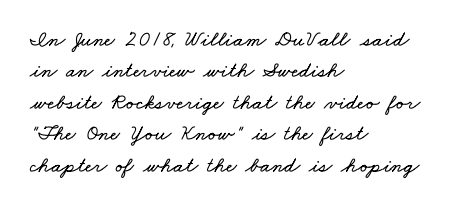
Q: Is the text underlined? A: No.
Q: How is the paragraph aligned? A: Left-aligned.
Q: Is the spacing between letters normal or unusually wide? A: Normal.
Q: Is the spacing between lines tight, normal or loose? A: Normal.
